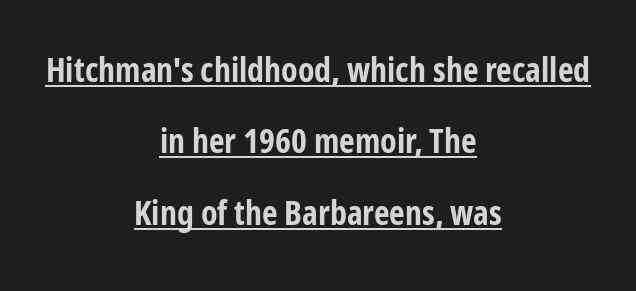
The image shows 34 px bold, condensed sans-serif type, upright; set centered, loose line spacing (2.1x), normal letter spacing, underlined; low stroke contrast and a medium x-height.
